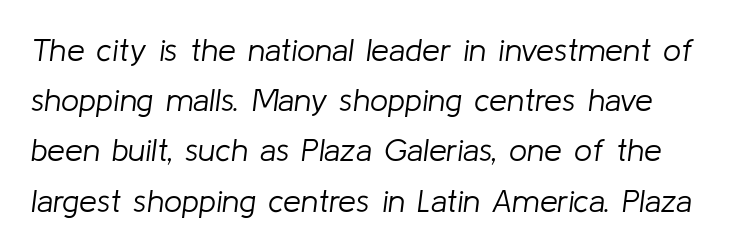
{"italic": "yes", "lean": "right", "slant_degrees": 8, "bold": "no", "weight": "light", "width": "normal", "stroke_contrast": "low", "x_height": "medium", "monospaced": "no", "underline": "no", "line_spacing": "normal", "line_spacing_ratio": 1.57, "letter_spacing": "normal", "letter_spacing_em": 0.0, "glyph_px": 32}
